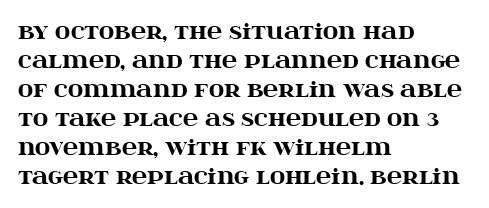
{"italic": "no", "bold": "yes", "underline": "no", "align": "left", "line_spacing": "normal", "line_spacing_ratio": 1.38, "letter_spacing": "normal", "letter_spacing_em": 0.0, "glyph_px": 21}
